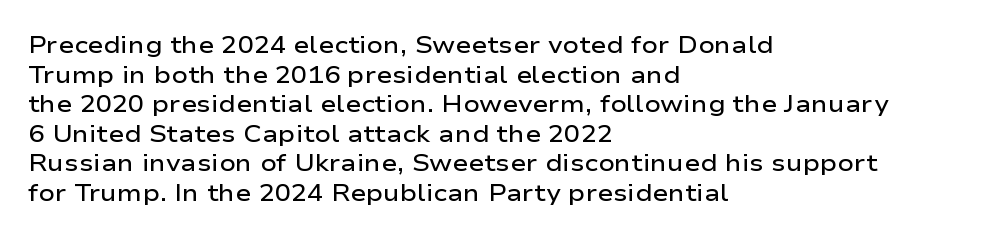
Q: Is the text bold? A: Semi-bold.
Q: Is the text italic (slanted)? A: No, it is upright.
Q: Is the text underlined? A: No.
Q: How is the paragraph aligned? A: Left-aligned.
Q: Is the spacing between letters normal or unusually wide? A: Normal.
